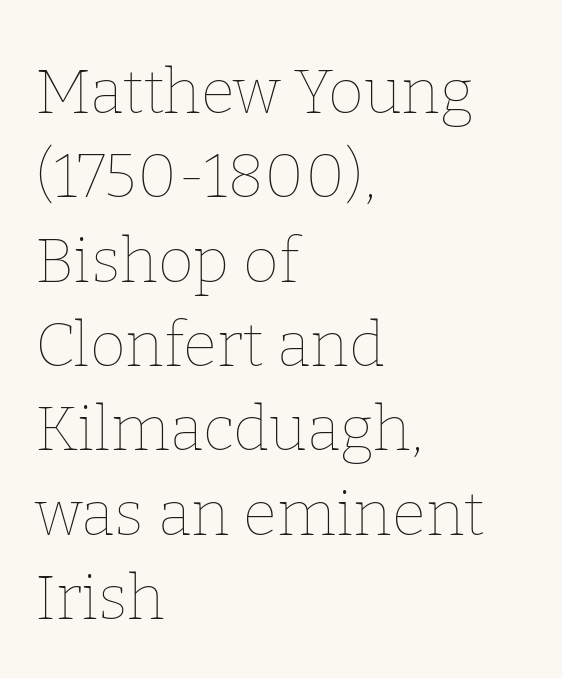
This reads as an unemphasized weight, regular at the heaviest. A typesetter would call this zero additional tracking. Reading down the block, your eye returns to a fixed left position each line. Underline: absent. This sample keeps an unexceptional amount of space between lines.
